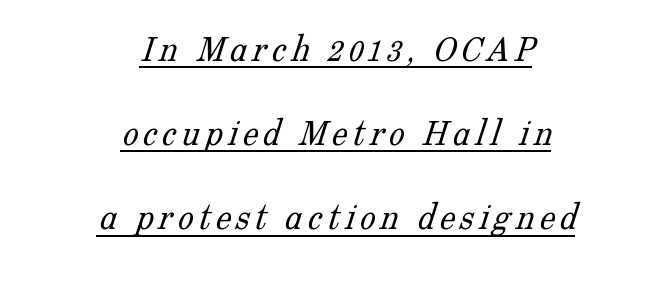
The image shows 39 px light serif type; set centered, loose line spacing (2.16x), underlined; low stroke contrast and a medium x-height.
